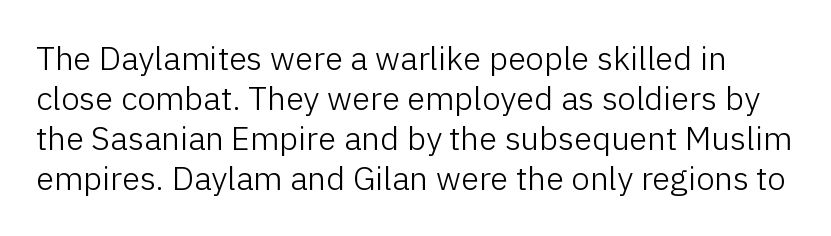
Q: Is the text bold? A: No.
Q: Is the text italic (slanted)? A: No, it is upright.
Q: Is the typeface a serif or a sans-serif typeface? A: Sans-serif.
Q: Is the text underlined? A: No.
Q: Is the spacing between letters normal or unusually wide? A: Normal.
Q: Width (condensed, normal, or wide)? A: Normal.
Q: Stroke contrast? A: Low.
Q: x-height? A: Medium.
Q: Monospaced? A: No.
